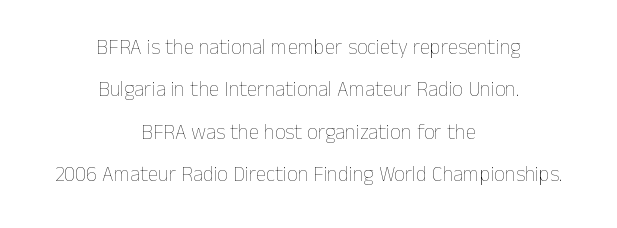
{"italic": "no", "bold": "no", "underline": "no", "align": "center", "line_spacing": "loose", "line_spacing_ratio": 2.02, "letter_spacing": "normal", "letter_spacing_em": 0.0, "glyph_px": 21}
